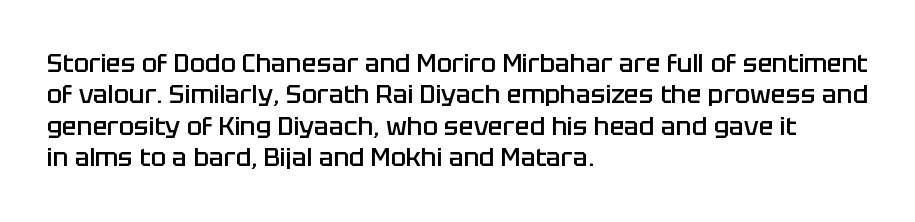
{"italic": "no", "bold": "semi", "underline": "no", "align": "left", "line_spacing": "normal", "line_spacing_ratio": 1.26, "letter_spacing": "normal", "letter_spacing_em": 0.0, "glyph_px": 25}
